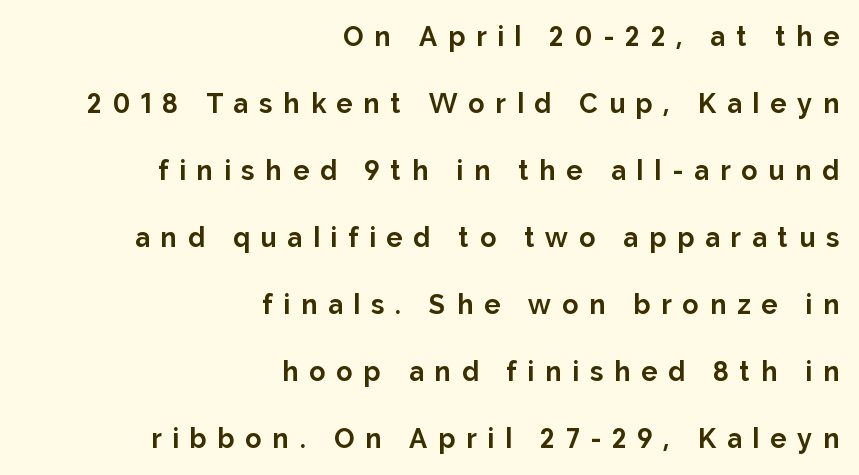
{"italic": "no", "bold": "yes", "underline": "no", "align": "right", "line_spacing": "loose", "line_spacing_ratio": 2.48, "letter_spacing": "wide", "letter_spacing_em": 0.4, "glyph_px": 27}
